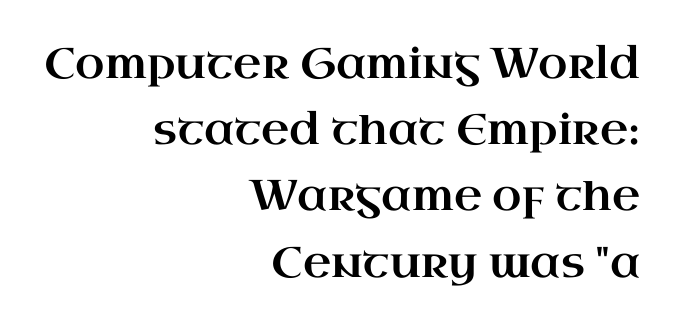
Proportional: the letters do not fall into vertical columns. This rendering features lettering with no underline. The rows are spaced the way most documents space them. Glyph-to-glyph distance matches everyday printed text.
